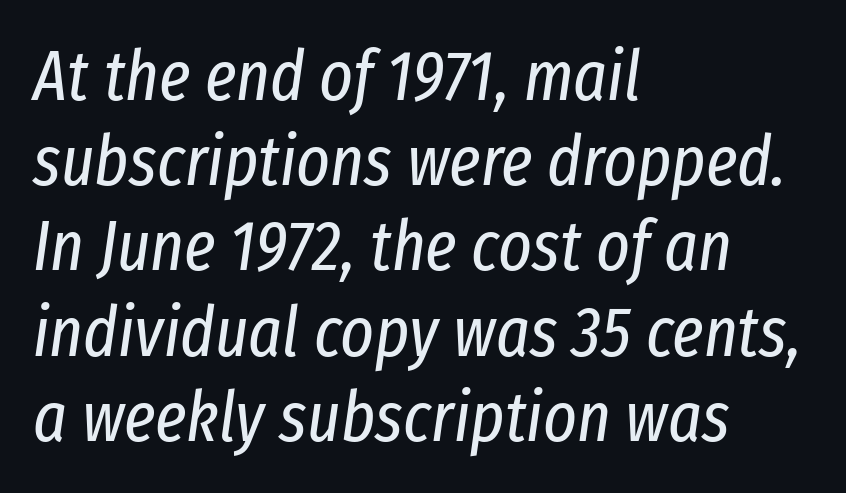
{"italic": "yes", "lean": "right", "slant_degrees": 8, "bold": "no", "weight": "regular", "width": "condensed", "stroke_contrast": "low", "x_height": "medium", "monospaced": "no", "underline": "no", "align": "left", "line_spacing_ratio": 1.2, "letter_spacing": "normal", "letter_spacing_em": 0.0, "glyph_px": 71}
